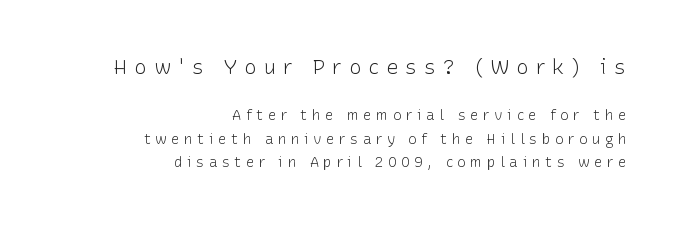
The image shows 21 px text type, upright; set right-aligned, normal line spacing (1.68x), unusually wide letter spacing (+0.33 em), not underlined; the first (top) block is 1.5x larger.
